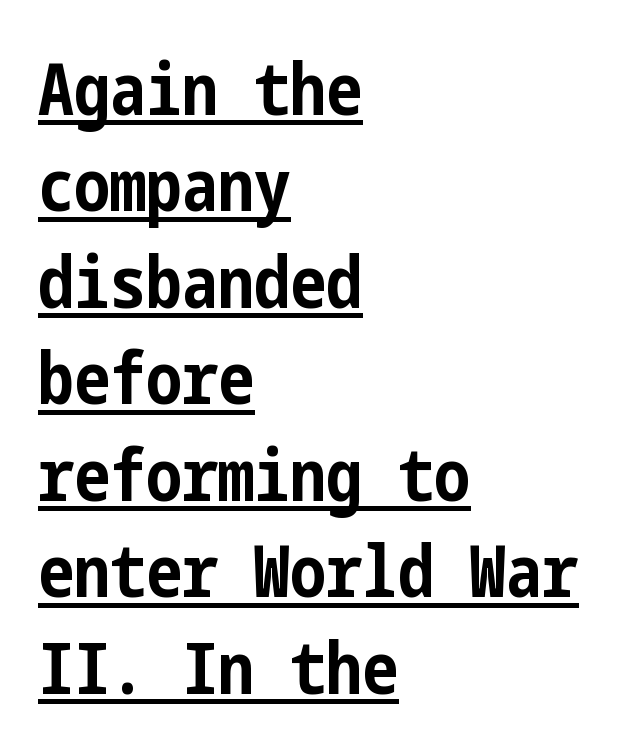
Q: Is the text bold? A: Yes.
Q: Is the text italic (slanted)? A: No, it is upright.
Q: Is the typeface a serif or a sans-serif typeface? A: Sans-serif.
Q: Is the text underlined? A: Yes.
Q: How is the paragraph aligned? A: Left-aligned.
Q: Is the spacing between letters normal or unusually wide? A: Normal.
Q: Is the spacing between lines tight, normal or loose? A: Normal.
Q: Width (condensed, normal, or wide)? A: Condensed.
Q: Stroke contrast? A: Low.
Q: x-height? A: Medium.
